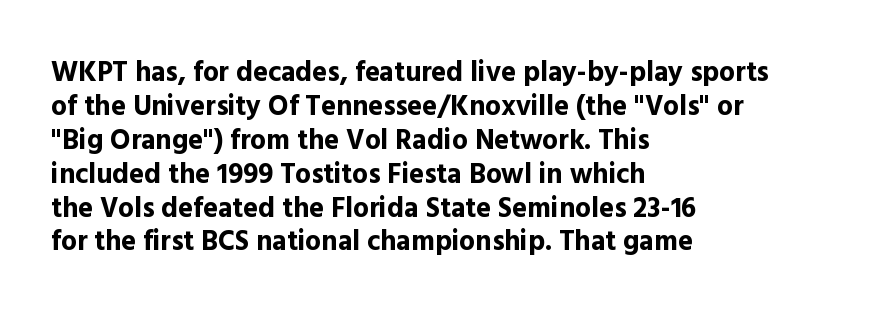
The image shows 28 px bold sans-serif type, upright; set left-aligned, line spacing 1.21x, normal letter spacing, not underlined; a medium x-height.
